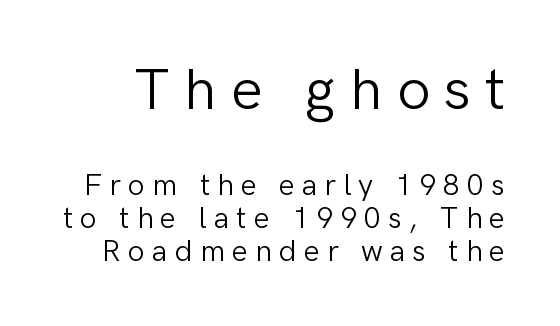
The image shows 59 px light sans-serif type, upright; set tight line spacing (1.1x), unusually wide letter spacing (+0.24 em), not underlined; the first (top) block is 1.97x larger; low stroke contrast and a medium x-height.
